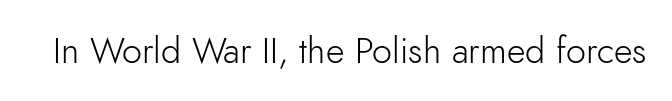
The image shows 36 px light sans-serif type, upright; set normal letter spacing, not underlined; low stroke contrast and a small x-height.
